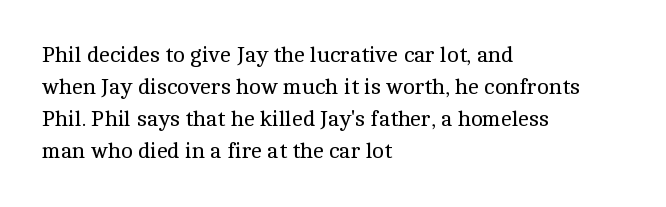
{"italic": "no", "bold": "no", "underline": "no", "align": "left", "line_spacing": "normal", "line_spacing_ratio": 1.46, "letter_spacing": "normal", "letter_spacing_em": 0.0, "glyph_px": 22}
